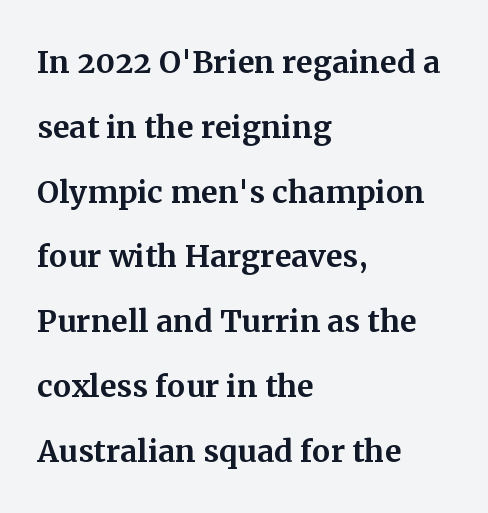
Q: Is the text italic (slanted)? A: No, it is upright.
Q: Is the typeface a serif or a sans-serif typeface? A: Serif.
Q: Is the text underlined? A: No.
Q: How is the paragraph aligned? A: Left-aligned.
Q: Is the spacing between letters normal or unusually wide? A: Normal.
Q: Is the spacing between lines tight, normal or loose? A: Normal.
Q: Width (condensed, normal, or wide)? A: Normal.
Q: Stroke contrast? A: Medium.
Q: x-height? A: Medium.
Q: Monospaced? A: No.
